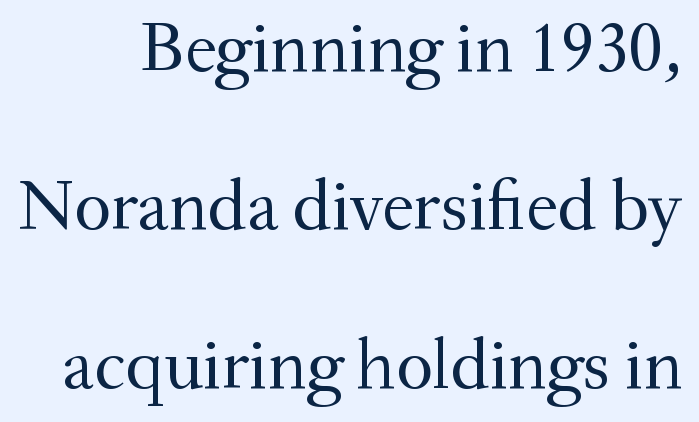
{"serif": "yes", "italic": "no", "bold": "no", "weight": "regular", "width": "normal", "stroke_contrast": "medium", "x_height": "small", "monospaced": "no", "underline": "no", "line_spacing": "loose", "line_spacing_ratio": 2.2, "letter_spacing": "normal", "letter_spacing_em": 0.0, "glyph_px": 72}
